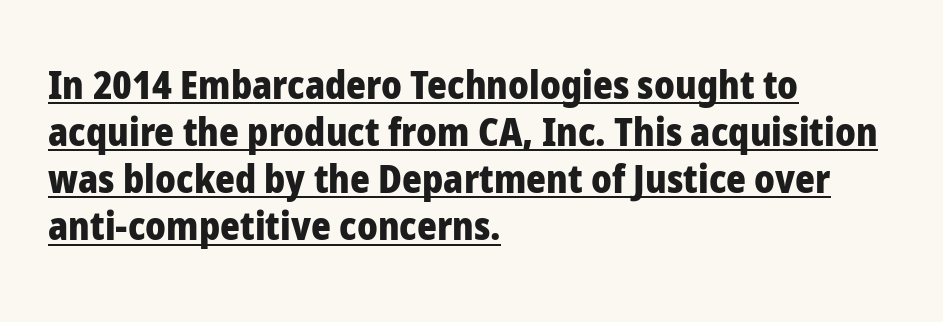
Q: Is the text bold? A: Yes.
Q: Is the text italic (slanted)? A: No, it is upright.
Q: Is the typeface a serif or a sans-serif typeface? A: Sans-serif.
Q: Is the text underlined? A: Yes.
Q: How is the paragraph aligned? A: Left-aligned.
Q: Is the spacing between letters normal or unusually wide? A: Normal.
Q: Width (condensed, normal, or wide)? A: Normal.
Q: Stroke contrast? A: Low.
Q: x-height? A: Medium.
Q: Monospaced? A: No.
